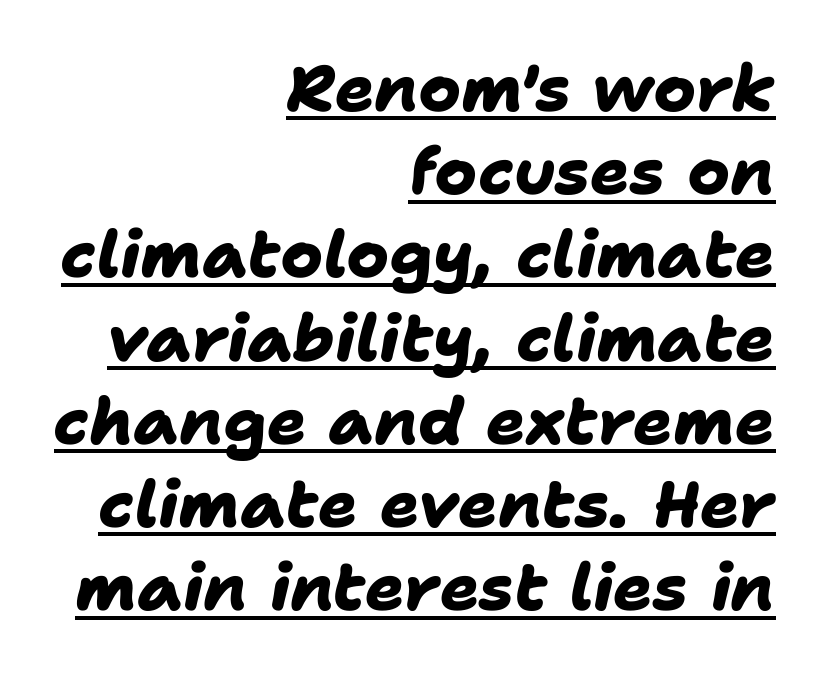
{"serif": "no", "bold": "yes", "weight": "heavy", "width": "normal", "stroke_contrast": "low", "x_height": "medium", "monospaced": "no", "underline": "yes", "align": "right", "line_spacing": "normal", "line_spacing_ratio": 1.28, "letter_spacing": "normal", "letter_spacing_em": 0.0, "glyph_px": 65}
